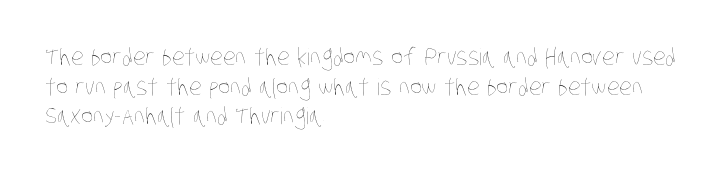
The image shows 23 px text type; set left-aligned, normal line spacing (1.29x), normal letter spacing, not underlined.
